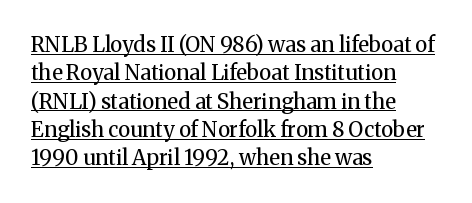
These lines keep a tight, regular rhythm from letter to letter. The lettering stays uniformly vertical, giving the passage a roman look. Successive baselines arrive at the customary interval. These glyphs show unthickened strokes, regular width or finer. Compared with undecorated copy, this sample adds a rule below the words.
